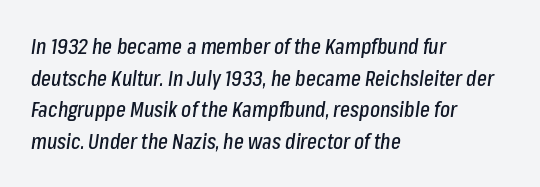
The image shows 21 px text type, italic (leaning right); set left-aligned, normal line spacing (1.51x), normal letter spacing, not underlined.
